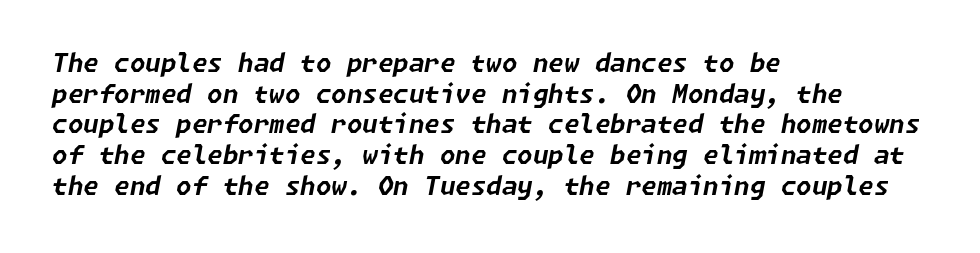
Which margin do the lines hug? The left one — the right edge is uneven. Just letters on the line, the space beneath them empty. The sample has been set heavy, in full bold. There is no visible air inserted between adjacent glyphs. This sample uses an oblique cut, with every glyph tilted off the vertical.
